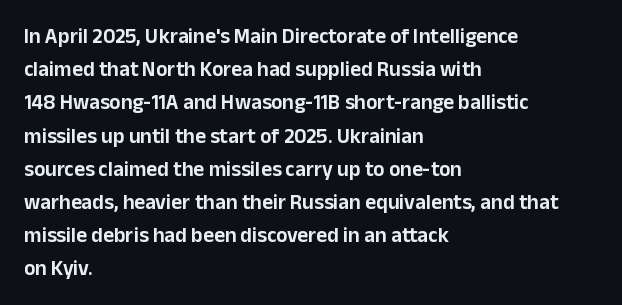
Q: Is the text italic (slanted)? A: No, it is upright.
Q: Is the text underlined? A: No.
Q: How is the paragraph aligned? A: Left-aligned.
Q: Is the spacing between letters normal or unusually wide? A: Normal.
Q: Is the spacing between lines tight, normal or loose? A: Normal.
